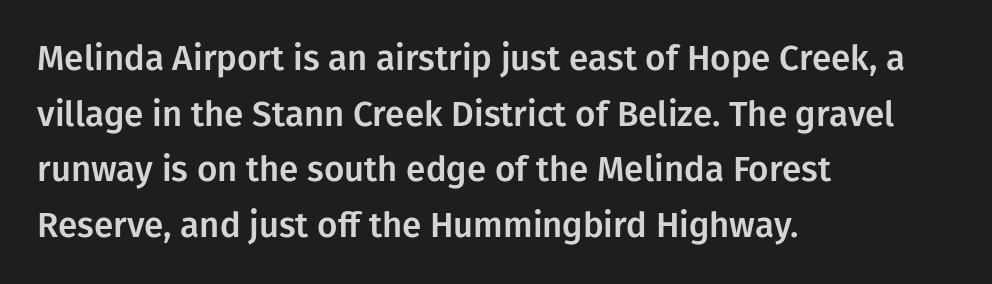
Q: Is the text italic (slanted)? A: No, it is upright.
Q: Is the typeface a serif or a sans-serif typeface? A: Sans-serif.
Q: Is the text underlined? A: No.
Q: How is the paragraph aligned? A: Left-aligned.
Q: Is the spacing between letters normal or unusually wide? A: Normal.
Q: Is the spacing between lines tight, normal or loose? A: Normal.
Q: Width (condensed, normal, or wide)? A: Normal.
Q: Stroke contrast? A: Low.
Q: x-height? A: Medium.
Q: Monospaced? A: No.
